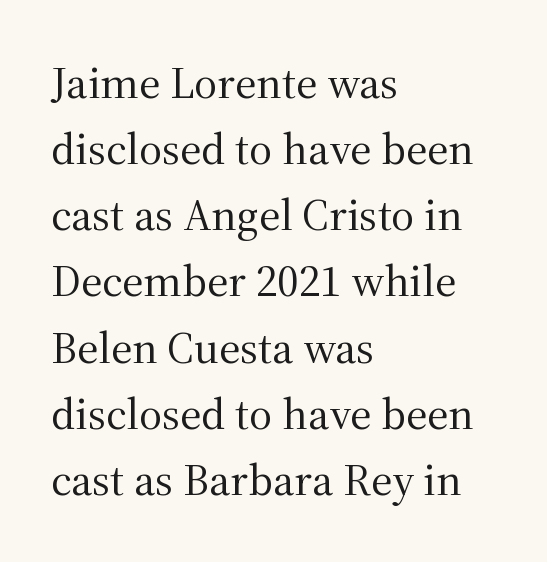
Little horizontal feet cap the strokes, marking this as serif type. Rule under the text: the space is simply empty. Is this a heavy cut? Hardly; it is regular or lighter. Looks like regular typesetting: each glyph gets only the width it needs.
